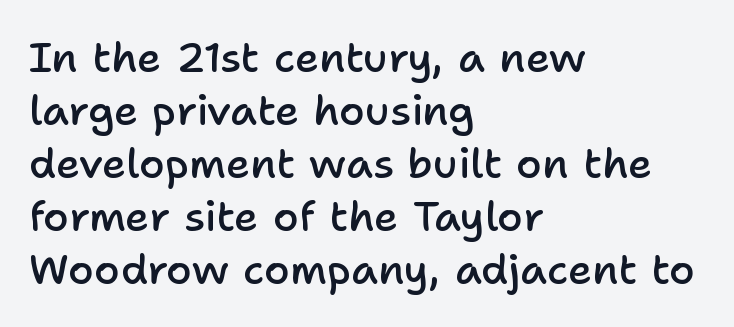
{"serif": "no", "italic": "no", "bold": "semi", "weight": "semibold", "width": "normal", "stroke_contrast": "low", "x_height": "medium", "monospaced": "no", "underline": "no", "align": "left", "line_spacing": "normal", "line_spacing_ratio": 1.26, "letter_spacing": "normal", "letter_spacing_em": 0.0, "glyph_px": 42}
